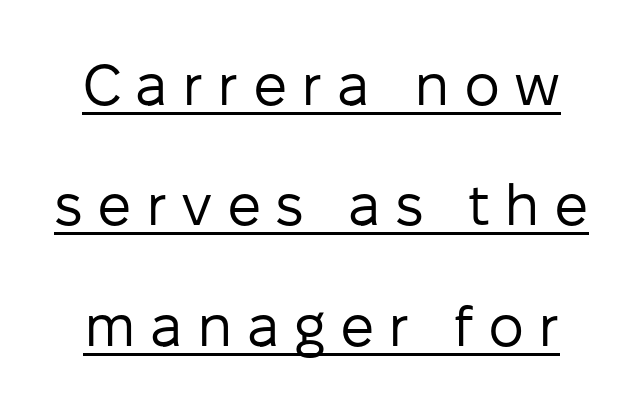
{"serif": "no", "italic": "no", "bold": "no", "weight": "regular", "width": "normal", "stroke_contrast": "low", "x_height": "medium", "monospaced": "no", "underline": "yes", "line_spacing": "loose", "line_spacing_ratio": 2.11, "letter_spacing": "wide", "letter_spacing_em": 0.25, "glyph_px": 57}
